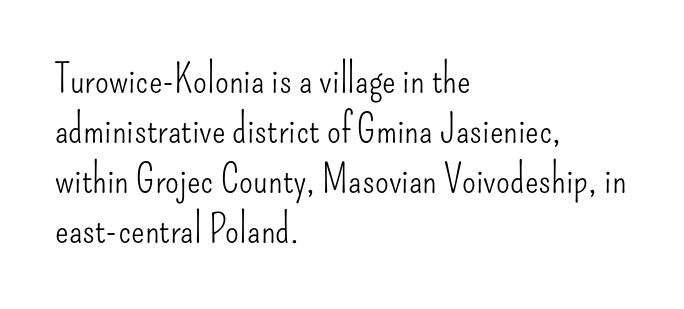
{"serif": "no", "italic": "no", "bold": "no", "weight": "light", "width": "condensed", "stroke_contrast": "low", "x_height": "small", "monospaced": "no", "underline": "no", "align": "left", "line_spacing": "normal", "line_spacing_ratio": 1.25, "letter_spacing": "normal", "letter_spacing_em": 0.0, "glyph_px": 40}
